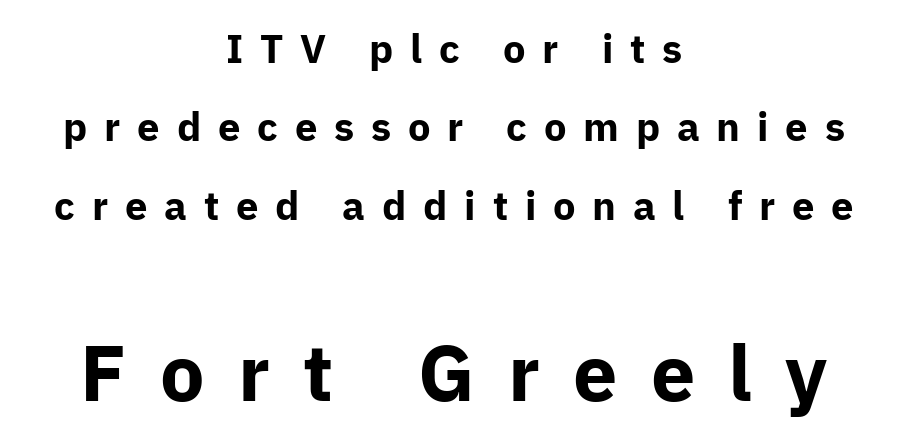
How heavy is the stroke? Heavy — this is a bold. The more generous point size was reserved for the lower chunk. Regarding serifs, this sample does without them. Summary of vertical rhythm: relaxed, with wide interline spacing. The letters stand upright; this is a roman face.
